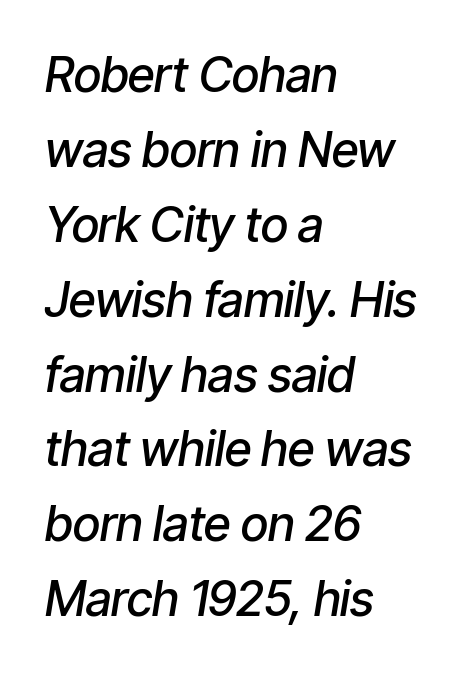
This sample has the flowing, uneven cadence of proportional lettering. The strokes are fattened partway — semibold, not bold. This rendering features lettering with no underline. If you measured baseline to baseline, you'd find a middling distance. The face used here has a pronounced slope to its letters.
